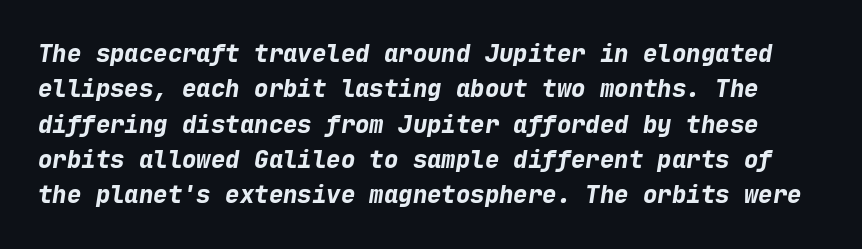
Compared with an ordinary text face, these strokes are far heavier — a full bold. What's the leading like? Ordinary, nothing unusual. The area under the type is left untouched. The axis of the letterforms is tilted away from vertical. Students, note that the glyphs here touch the page at normal intervals.
